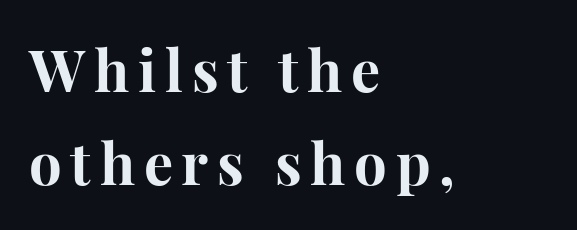
Q: Is the text bold? A: Yes.
Q: Is the text italic (slanted)? A: No, it is upright.
Q: Is the typeface a serif or a sans-serif typeface? A: Serif.
Q: Is the text underlined? A: No.
Q: How is the paragraph aligned? A: Left-aligned.
Q: Is the spacing between lines tight, normal or loose? A: Normal.
Q: Width (condensed, normal, or wide)? A: Normal.
Q: Stroke contrast? A: High.
Q: x-height? A: Medium.
Q: Monospaced? A: No.
